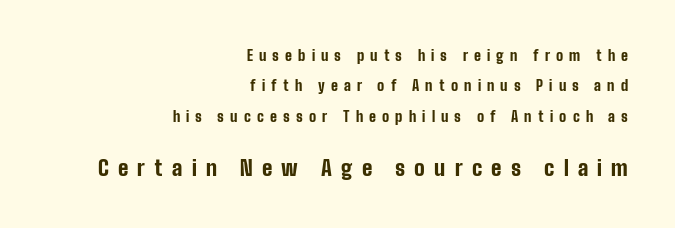
Q: Is the text bold? A: Yes.
Q: Is the text italic (slanted)? A: No, it is upright.
Q: Is the text underlined? A: No.
Q: How is the paragraph aligned? A: Right-aligned.
Q: Is the spacing between letters normal or unusually wide? A: Unusually wide.
Q: Is the spacing between lines tight, normal or loose? A: Loose.
Q: Which block of text is set in a larger size, the first (top) or the second (bottom)? A: The second (bottom) one.
